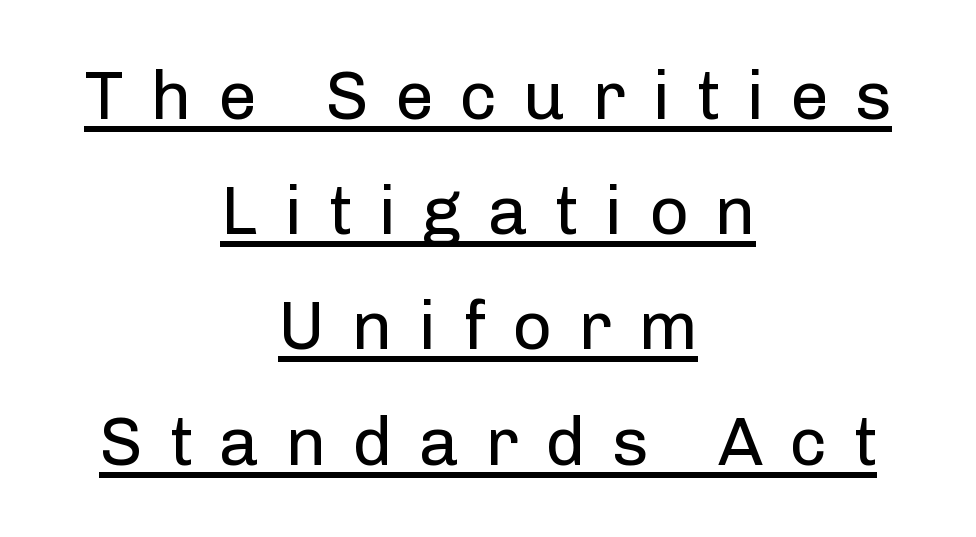
{"serif": "no", "italic": "no", "bold": "no", "weight": "regular", "width": "normal", "stroke_contrast": "low", "x_height": "medium", "monospaced": "no", "underline": "yes", "align": "center", "line_spacing": "normal", "line_spacing_ratio": 1.67, "letter_spacing": "wide", "letter_spacing_em": 0.38, "glyph_px": 69}
